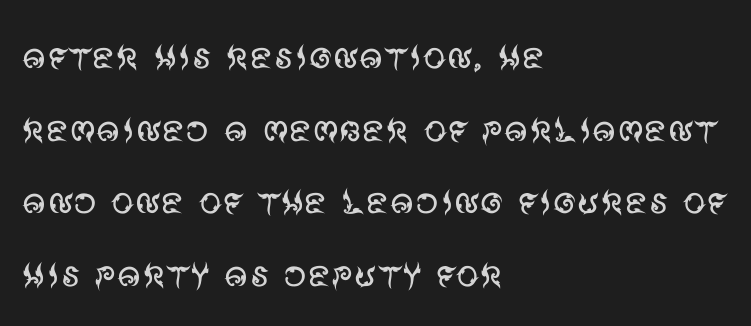
A quiet, ordinary-to-light weight characterises the typeface. The paragraph shown leans on its left margin. Descender tails drop into unmarked territory. Quick note: interline space is typical. This rendering leaves character spacing at its baseline value.
